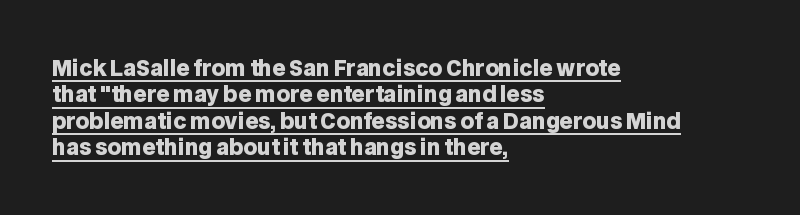
Q: Is the text bold? A: Yes.
Q: Is the text italic (slanted)? A: No, it is upright.
Q: Is the text underlined? A: Yes.
Q: How is the paragraph aligned? A: Left-aligned.
Q: Is the spacing between letters normal or unusually wide? A: Normal.
Q: Is the spacing between lines tight, normal or loose? A: Normal.
